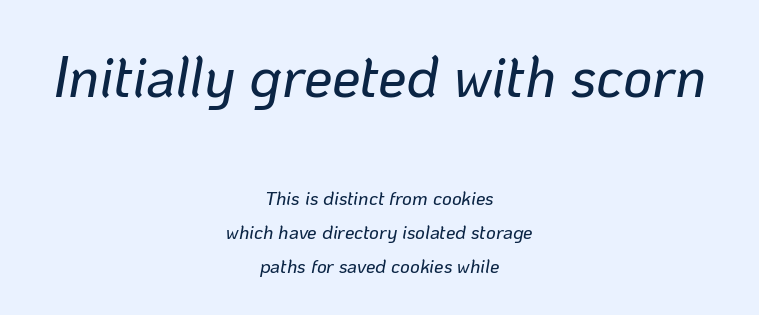
Emphasis-style slanted type is in use. Character widths vary here, with narrow letters taking less room than wide ones. The letterforms sit shoulder to shoulder at normal distance. The strip under each line holds only bare page. Compared with a flush-left layout, this one balances lines on the center instead.
